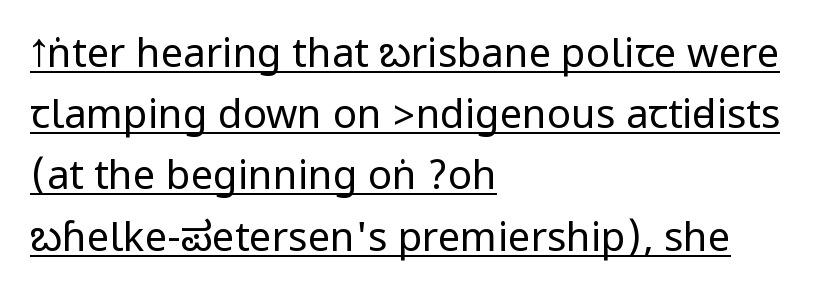
Note: no serifs on the glyphs. No extra ink here — the face is not bold. Honestly, the letter spacing is just normal — you wouldn't notice it. This sample carries an underscore along the baseline area.
